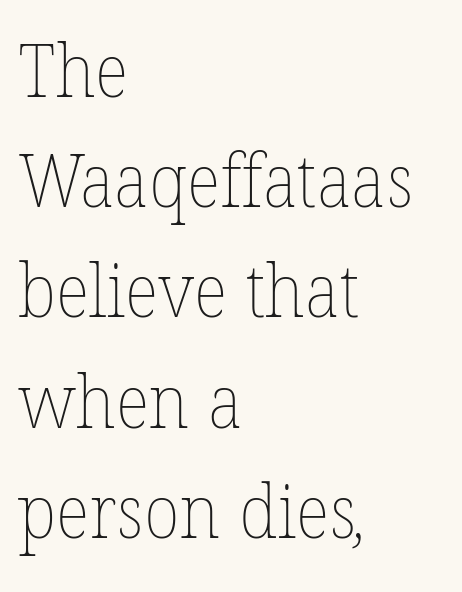
Stroke mass is kept to a normal reading level or below. Varying glyph widths throughout — classic text-font behaviour. Words appear dense and cohesive because spacing is normal. Leftover space on each line is placed entirely after the last word. The line-height multiplier appears to be the usual default.
